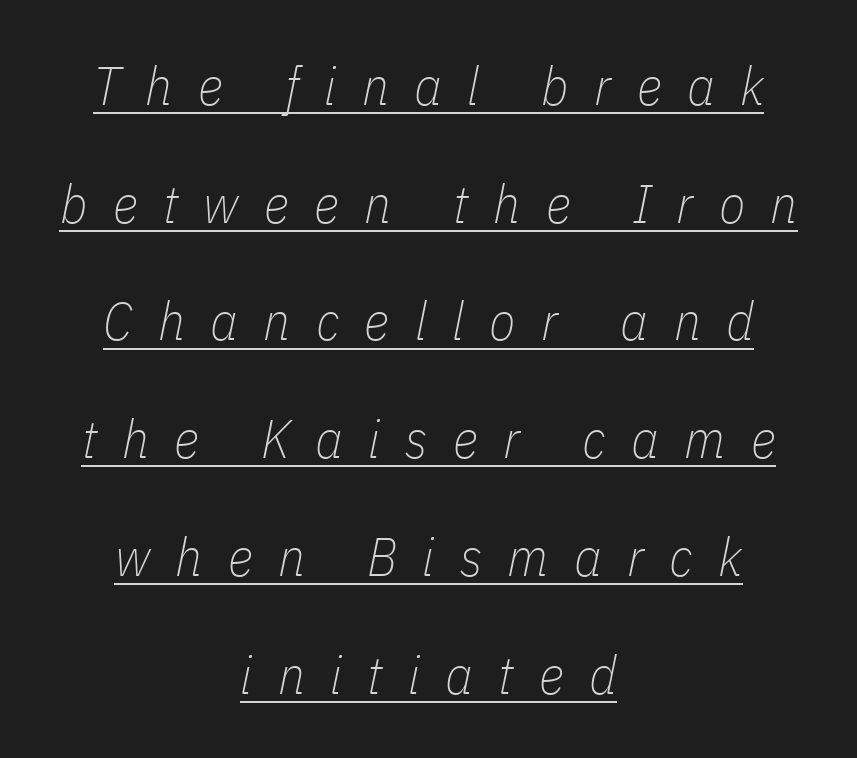
Think standard paragraph weight, or any step lighter than that. Glance below the letters and you will spot a drawn line. The passage shown stacks its lines with a broad gap. The letters are slanted; this is an italic face.
